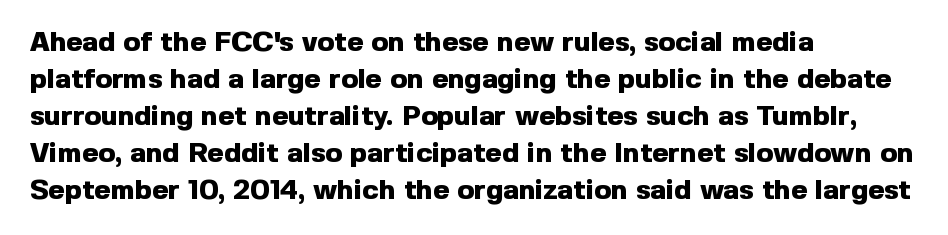
The image shows 28 px heavy sans-serif type, upright; set left-aligned, normal line spacing (1.32x), normal letter spacing, not underlined; a medium x-height.
